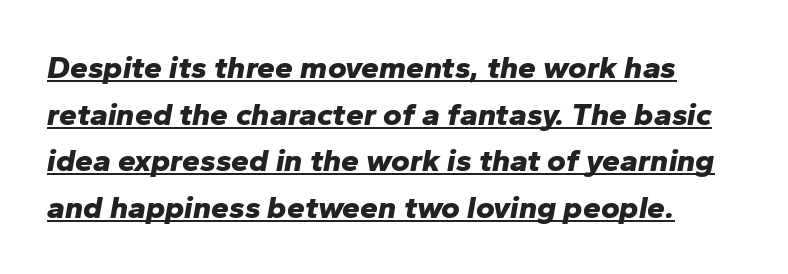
{"italic": "yes", "lean": "right", "slant_degrees": 10, "bold": "yes", "weight": "bold", "width": "normal", "stroke_contrast": "low", "x_height": "medium", "monospaced": "no", "underline": "yes", "line_spacing": "normal", "line_spacing_ratio": 1.46, "letter_spacing": "normal", "letter_spacing_em": 0.0, "glyph_px": 32}
